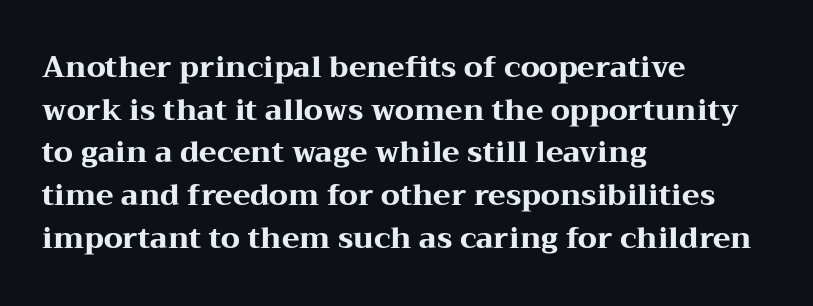
The image shows 29 px heavy, wide serif type, upright; set left-aligned, normal line spacing (1.47x), normal letter spacing, not underlined; medium stroke contrast and a medium x-height.
